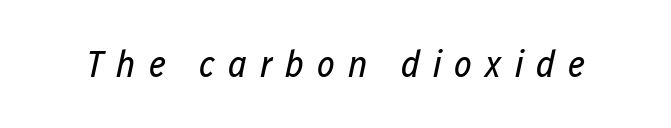
The image shows 38 px regular-weight, condensed type, italic (leaning right); set unusually wide letter spacing (+0.34 em), not underlined; low stroke contrast and a medium x-height.
